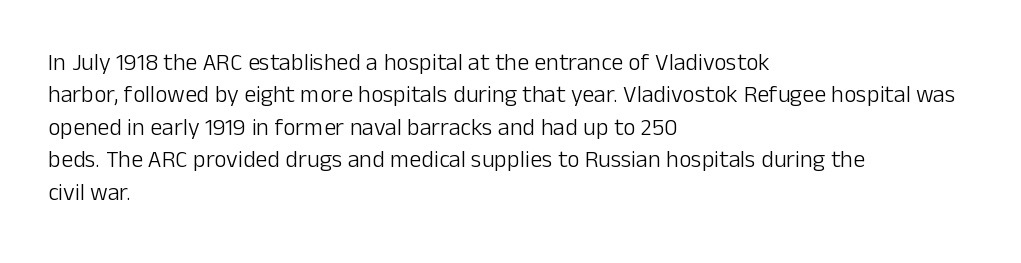
The image shows 24 px text type, upright; set left-aligned, normal line spacing (1.35x), normal letter spacing, not underlined.
